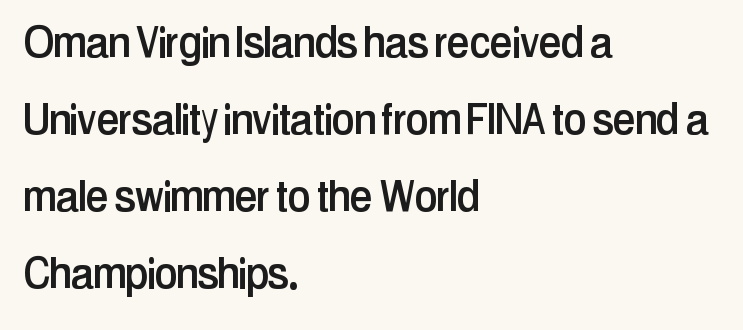
The line-height multiplier appears to be the usual default. Designer's note — italics off, roman on. A sans-serif font was chosen for this passage. Horizontally, the lines are justified to the leading edge only. Proportional: the letters do not fall into vertical columns. The gaps between neighbouring characters are ordinary and unremarkable.
